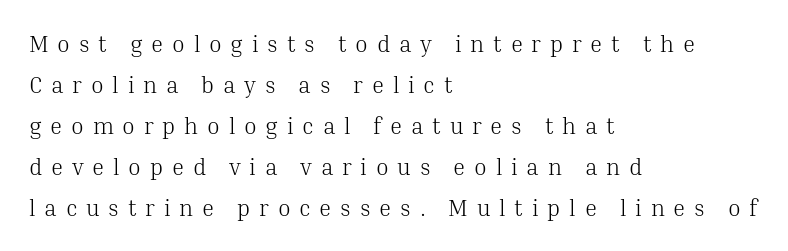
The image shows 23 px text type, upright; set left-aligned, line spacing 1.78x, unusually wide letter spacing (+0.38 em), not underlined.
